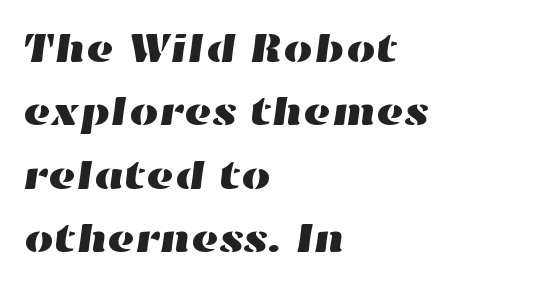
Evenly set lines give the paragraph a standard silhouette. Descenders are the only things crossing below the line. Is this a fixed-width face? No — the glyphs have proportional, varying widths. The compositor pushed each line to the left boundary. Nobody touched the tracking dial on this one.
